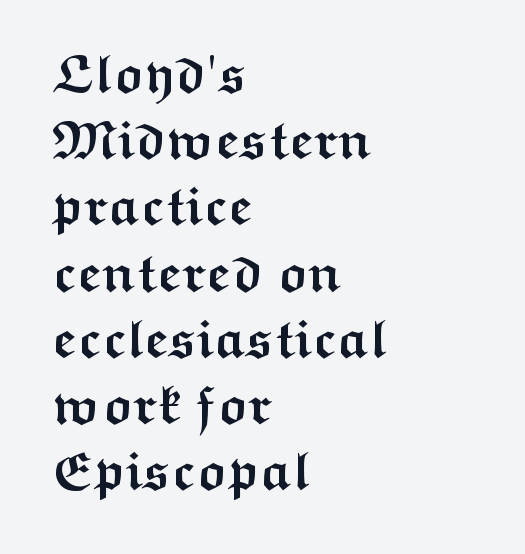
The image shows 53 px semibold, wide sans-serif type, upright; set left-aligned, normal line spacing (1.25x), normal letter spacing, not underlined; medium stroke contrast and a medium x-height.
